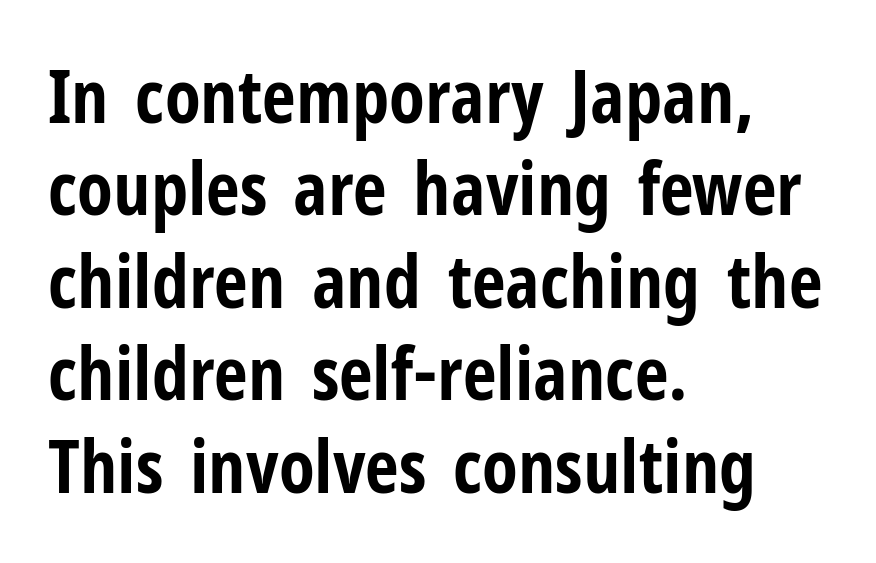
Q: Is the text bold? A: Yes.
Q: Is the text italic (slanted)? A: No, it is upright.
Q: Is the typeface a serif or a sans-serif typeface? A: Sans-serif.
Q: Is the text underlined? A: No.
Q: How is the paragraph aligned? A: Left-aligned.
Q: Is the spacing between letters normal or unusually wide? A: Normal.
Q: Is the spacing between lines tight, normal or loose? A: Normal.
Q: Width (condensed, normal, or wide)? A: Condensed.
Q: Stroke contrast? A: Low.
Q: x-height? A: Medium.
Q: Monospaced? A: No.
